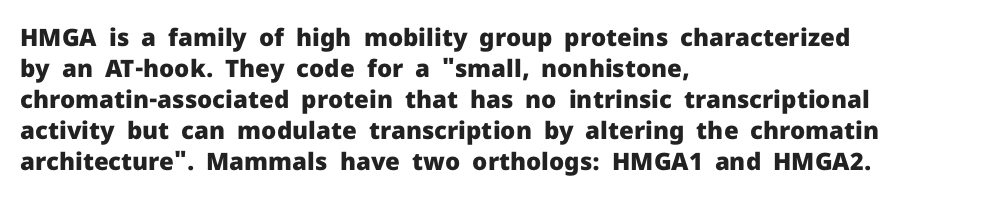
The image shows 24 px bold type, upright; set left-aligned, normal line spacing (1.29x), normal letter spacing, not underlined.
